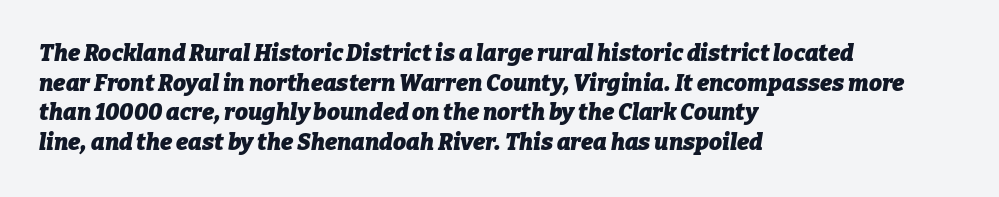
The image shows 23 px bold type, italic (leaning right); set left-aligned, normal line spacing (1.29x), normal letter spacing, not underlined.
